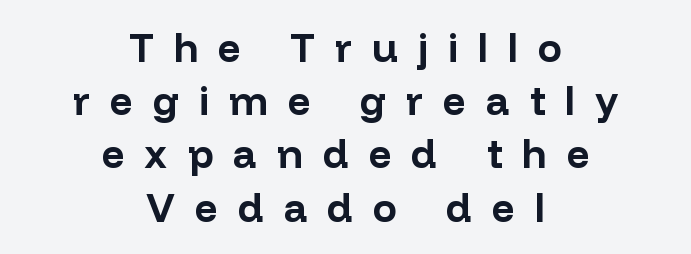
Compared with a flush-left layout, this one balances lines on the center instead. Unlike italic type, these characters show no tilt at all. This is heavy type, rendered in bold. Is there much room between lines? A standard amount, neither cramped nor airy.
